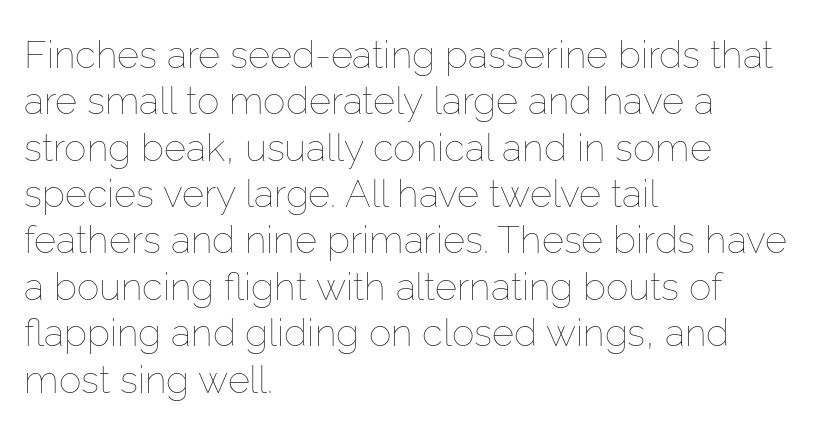
Proportional: the letters do not fall into vertical columns. Just letters on the line, the space beneath them empty. Short note: letters normally spaced. The rendering anchors every line to the left-hand side.
